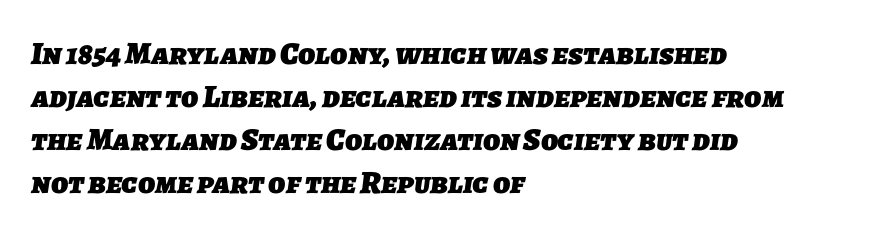
The lines sit at an ordinary, default distance from one another. The typesetting leans heavy: a genuine bold. The space beneath each line is pristine and unruled. These lines are composed in type without serifs.
